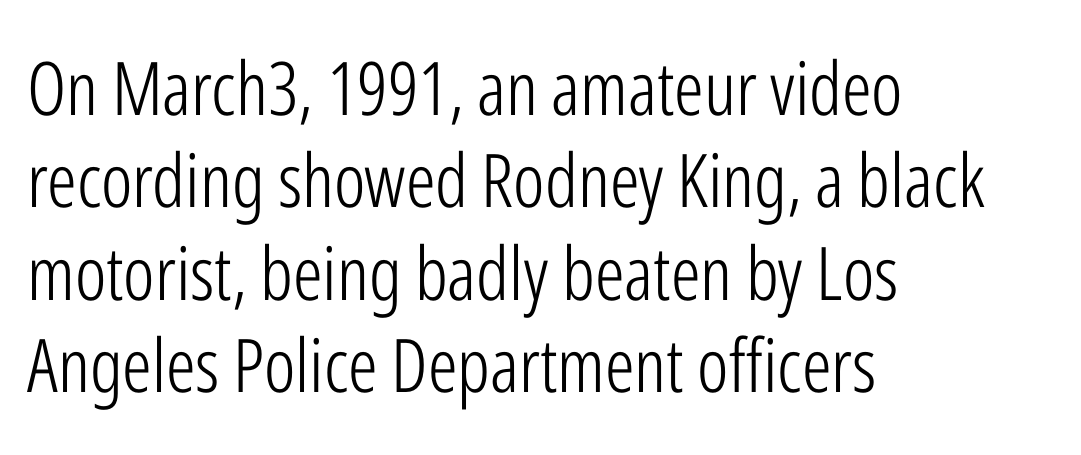
The image shows 74 px light, condensed sans-serif type, upright; set left-aligned, normal line spacing (1.25x), normal letter spacing, not underlined; low stroke contrast and a medium x-height.
